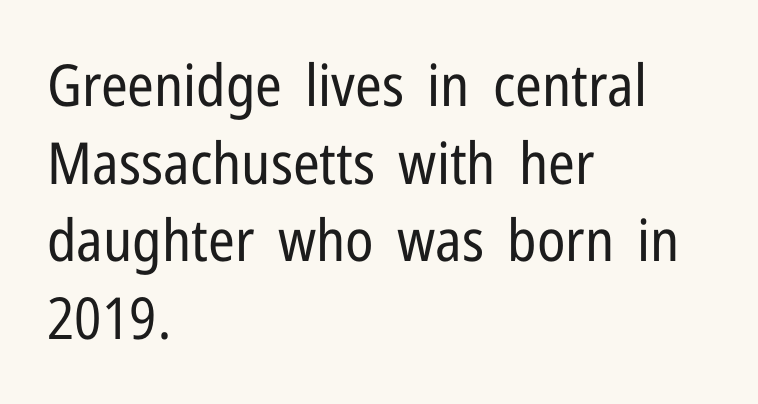
The image shows 58 px regular-weight, condensed sans-serif type, upright; set left-aligned, normal line spacing (1.34x), normal letter spacing, not underlined; low stroke contrast and a medium x-height.
